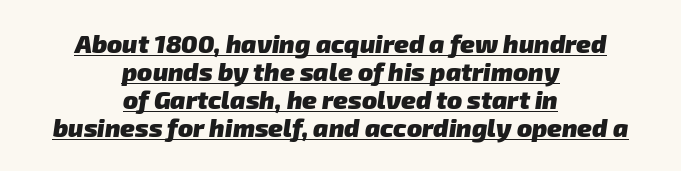
The font is running at its bold setting. How are the letters spaced? Ordinarily, with no added tracking. Honestly, the underline is the first thing you notice here. Where is the straight margin? There isn't one; the lines are centered. Baseline-to-baseline distance is barely more than the letter height.
